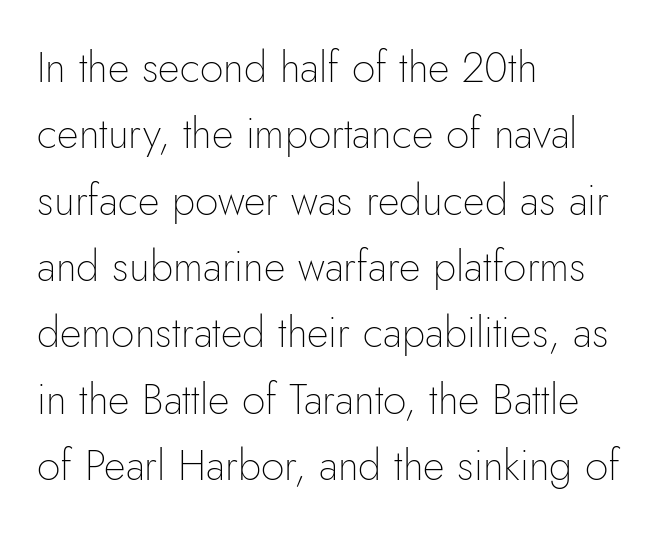
In terms of leading, this rendering sits right in the middle. Descenders are the only things crossing below the line. There is no visible air inserted between adjacent glyphs. The characters are drawn with everyday or finer stroke widths.
